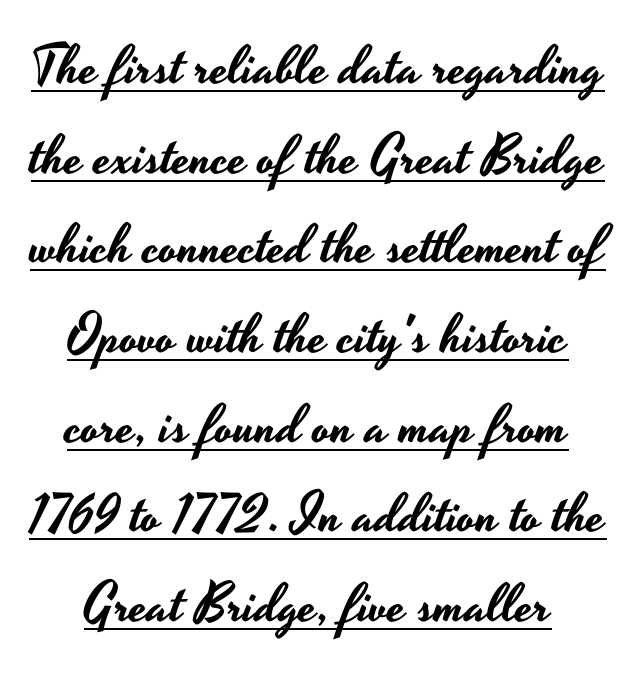
Q: Is the text italic (slanted)? A: Yes.
Q: Is the typeface a serif or a sans-serif typeface? A: Sans-serif.
Q: Is the text underlined? A: Yes.
Q: Is the spacing between letters normal or unusually wide? A: Normal.
Q: Is the spacing between lines tight, normal or loose? A: Normal.
Q: Width (condensed, normal, or wide)? A: Wide.
Q: Stroke contrast? A: Low.
Q: x-height? A: Small.
Q: Monospaced? A: No.
